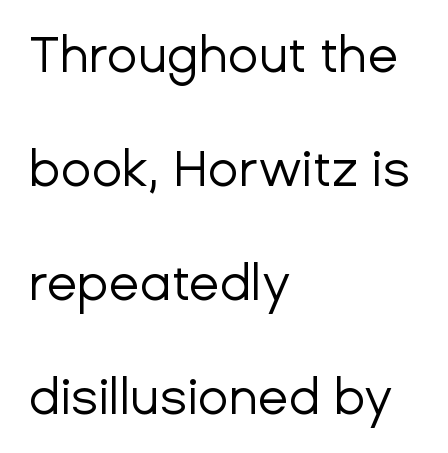
Q: Is the text bold? A: No.
Q: Is the text italic (slanted)? A: No, it is upright.
Q: Is the typeface a serif or a sans-serif typeface? A: Sans-serif.
Q: Is the text underlined? A: No.
Q: How is the paragraph aligned? A: Left-aligned.
Q: Is the spacing between letters normal or unusually wide? A: Normal.
Q: Is the spacing between lines tight, normal or loose? A: Loose.
Q: Width (condensed, normal, or wide)? A: Normal.
Q: Stroke contrast? A: Low.
Q: x-height? A: Medium.
Q: Monospaced? A: No.
